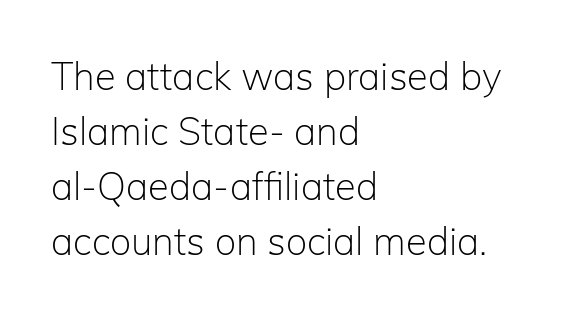
The image shows 38 px light sans-serif type, upright; set left-aligned, normal line spacing (1.45x), normal letter spacing, not underlined; low stroke contrast and a medium x-height.
